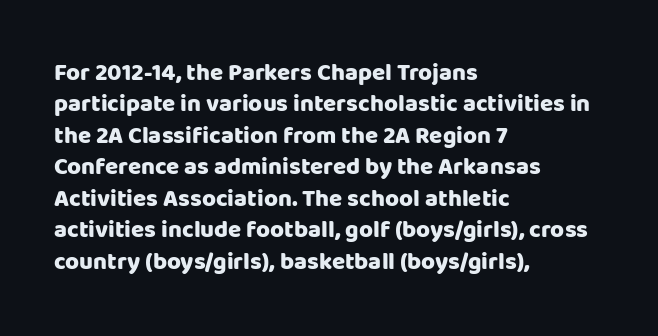
The image shows 24 px bold type, upright; set left-aligned, normal line spacing (1.31x), normal letter spacing, not underlined.
